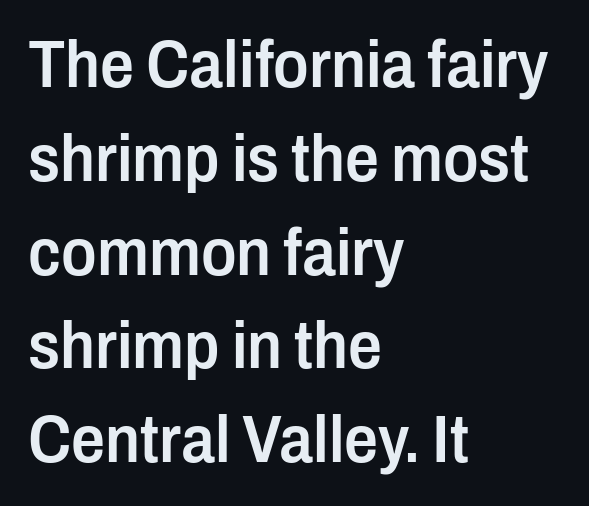
{"serif": "no", "italic": "no", "bold": "semi", "weight": "semibold", "width": "condensed", "stroke_contrast": "low", "x_height": "medium", "monospaced": "no", "underline": "no", "align": "left", "line_spacing": "normal", "line_spacing_ratio": 1.4, "letter_spacing": "normal", "letter_spacing_em": 0.0, "glyph_px": 67}
